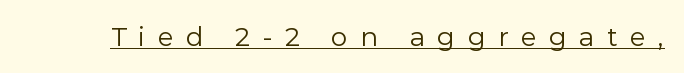
The face used here is rendered with a markedly widened letterfit. Weight class: somewhere from thin through regular. Quick note: not italic, upright. A rule runs beneath these lines of type.
